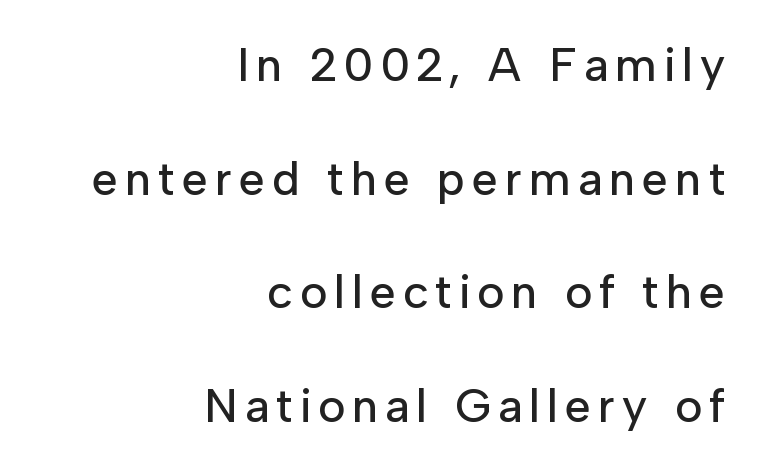
{"serif": "no", "italic": "no", "width": "normal", "stroke_contrast": "low", "x_height": "medium", "monospaced": "no", "underline": "no", "align": "right", "line_spacing": "loose", "line_spacing_ratio": 2.42, "glyph_px": 47}
